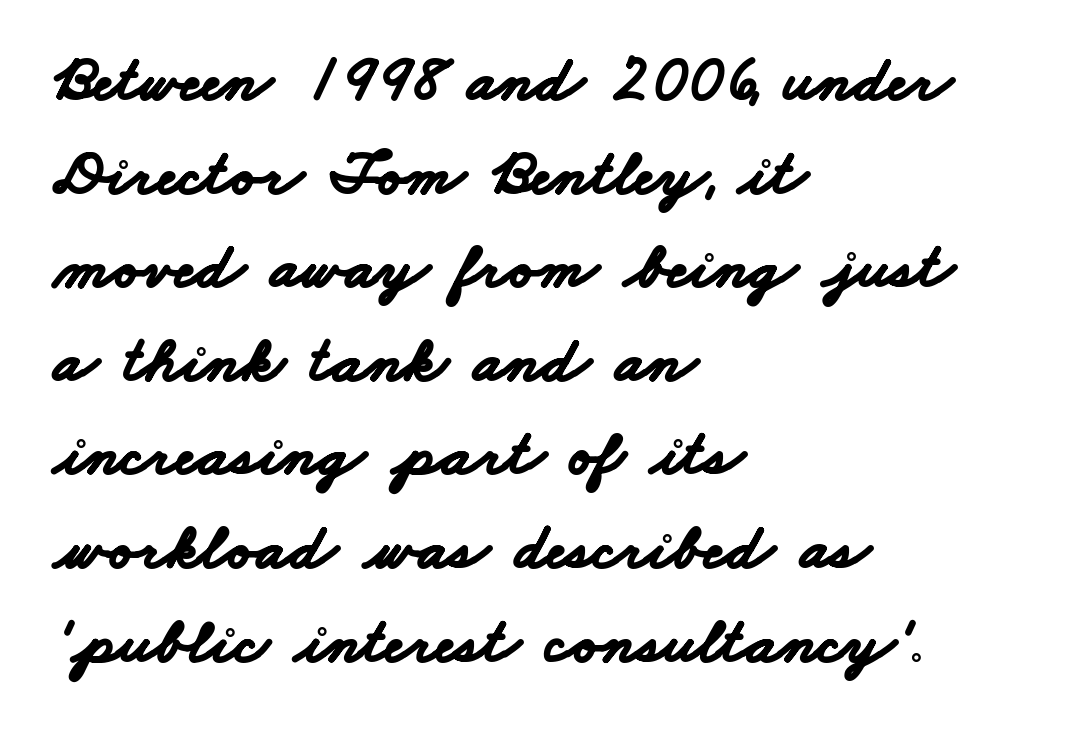
{"serif": "no", "bold": "yes", "weight": "bold", "width": "wide", "stroke_contrast": "low", "x_height": "small", "monospaced": "no", "underline": "no", "align": "left", "line_spacing": "normal", "line_spacing_ratio": 1.44, "letter_spacing": "normal", "letter_spacing_em": 0.0, "glyph_px": 65}
